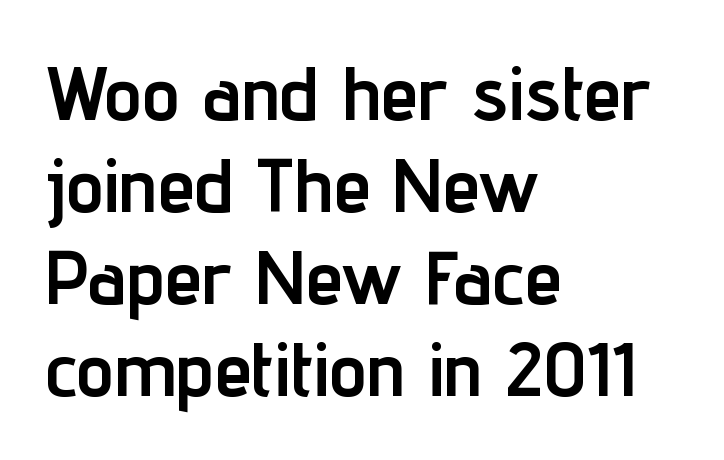
This sample uses plain, unmodified letter spacing. These lines are rendered in a variable-pitch font. A roman cut, with each character standing at attention. How heavy is the stroke? Heavy — this is a bold. Honestly, there is no underline to notice here at all. The text was rendered using a sans face with plain stroke endings.
